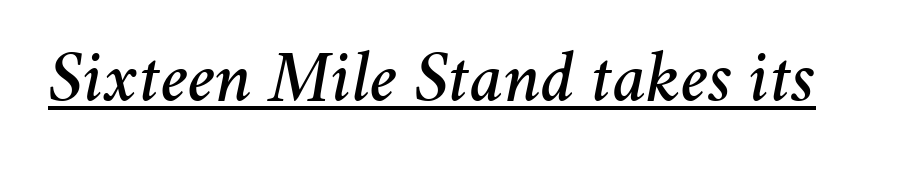
The image shows 73 px text type, italic (leaning right); set normal letter spacing, underlined; medium stroke contrast and a medium x-height.
